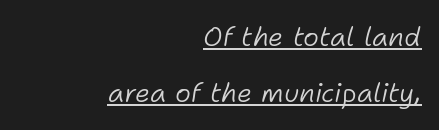
{"italic": "yes", "lean": "right", "slant_degrees": 11, "bold": "no", "underline": "yes", "align": "right", "line_spacing": "loose", "line_spacing_ratio": 2.09, "letter_spacing": "normal", "letter_spacing_em": 0.0, "glyph_px": 27}
